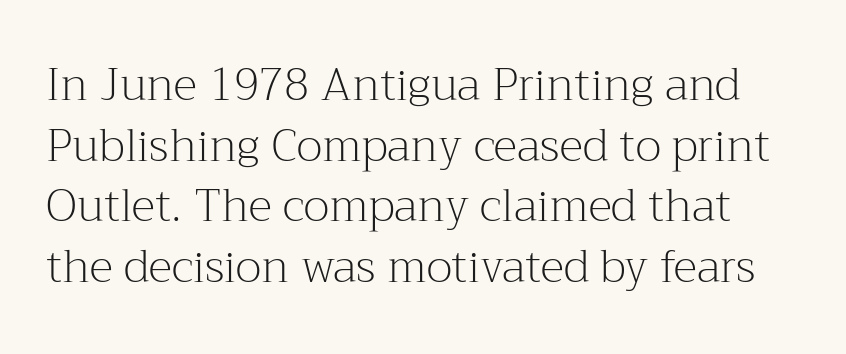
{"serif": "yes", "italic": "no", "bold": "no", "weight": "light", "width": "normal", "stroke_contrast": "medium", "x_height": "medium", "monospaced": "no", "underline": "no", "line_spacing": "normal", "line_spacing_ratio": 1.35, "letter_spacing": "normal", "letter_spacing_em": 0.0, "glyph_px": 45}
